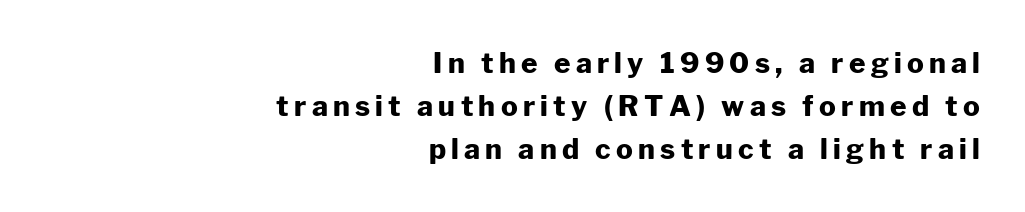
The image shows 28 px heavy sans-serif type, upright; set right-aligned, normal line spacing (1.54x), not underlined; low stroke contrast and a medium x-height.
